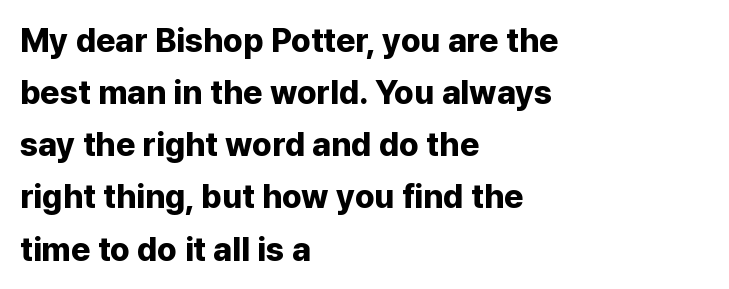
Q: Is the text bold? A: Yes.
Q: Is the text italic (slanted)? A: No, it is upright.
Q: Is the typeface a serif or a sans-serif typeface? A: Sans-serif.
Q: Is the text underlined? A: No.
Q: How is the paragraph aligned? A: Left-aligned.
Q: Is the spacing between letters normal or unusually wide? A: Normal.
Q: Is the spacing between lines tight, normal or loose? A: Normal.
Q: Width (condensed, normal, or wide)? A: Normal.
Q: Stroke contrast? A: Low.
Q: x-height? A: Medium.
Q: Monospaced? A: No.
